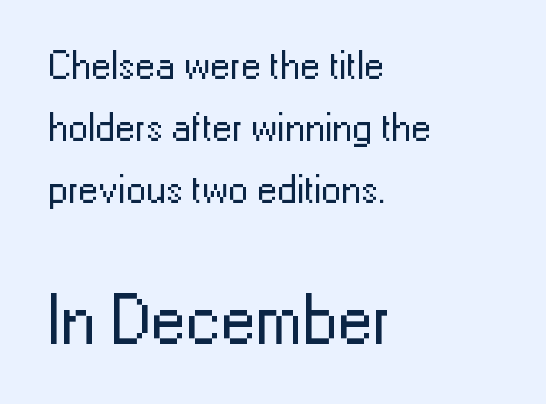
The image shows 70 px regular-weight sans-serif type, upright; set left-aligned, normal line spacing (1.55x), normal letter spacing, not underlined; the second (bottom) block is 1.75x larger; low stroke contrast and a medium x-height.
